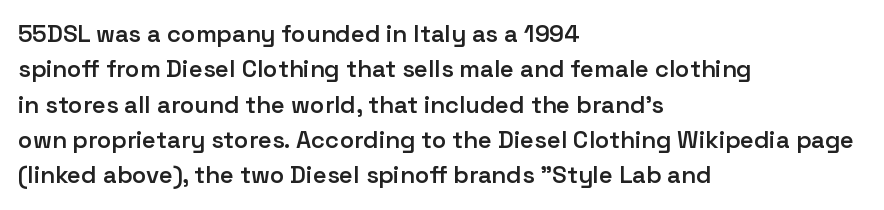
{"italic": "no", "bold": "semi", "underline": "no", "align": "left", "line_spacing": "normal", "line_spacing_ratio": 1.47, "letter_spacing": "normal", "letter_spacing_em": 0.0, "glyph_px": 24}
